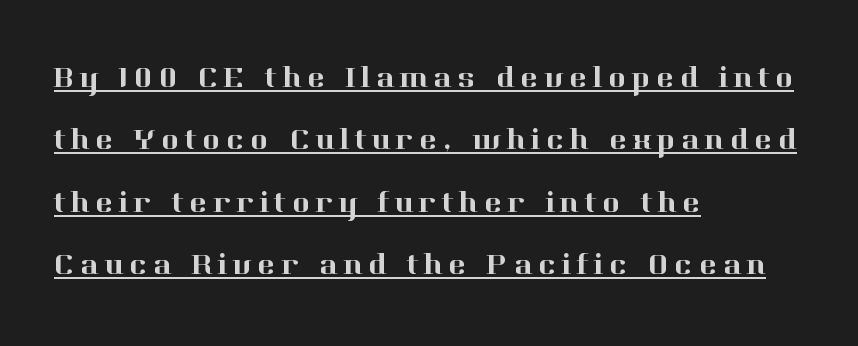
The image shows 30 px serif type, upright; set left-aligned, loose line spacing (2.08x), underlined; high stroke contrast and a medium x-height.
